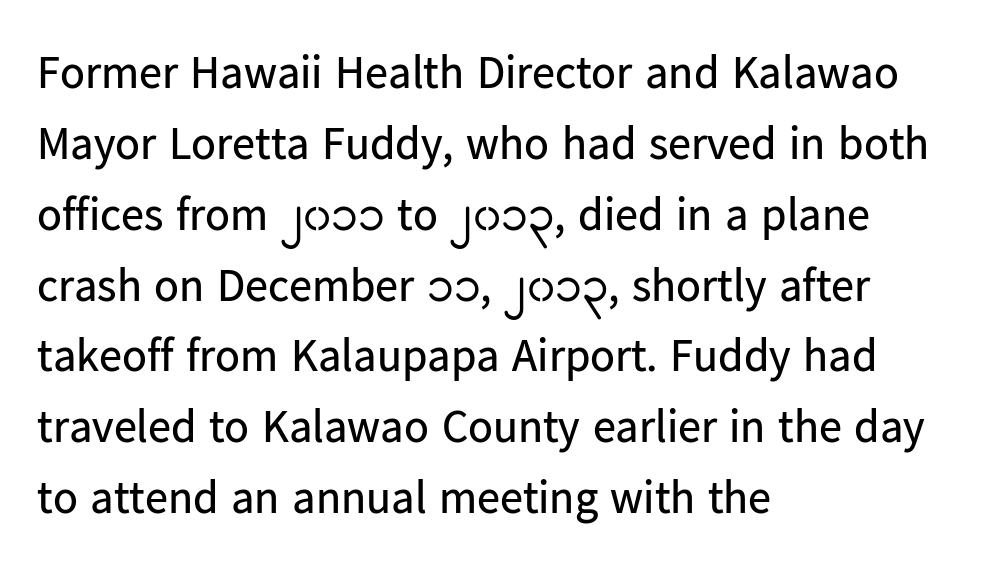
{"serif": "no", "italic": "no", "bold": "no", "weight": "regular", "width": "normal", "stroke_contrast": "low", "x_height": "medium", "monospaced": "no", "underline": "no", "align": "left", "line_spacing": "normal", "line_spacing_ratio": 1.54, "letter_spacing": "normal", "letter_spacing_em": 0.0, "glyph_px": 46}
